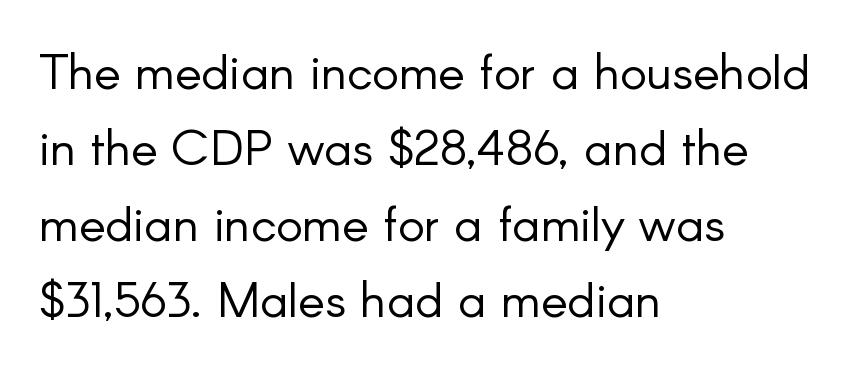
These lines are set flush left with a ragged right edge. Posture: vertical. Compared with a typical body face, this is equally light or lighter still. Here the designer chose a conventional face with non-uniform glyph widths. Does the type have serifs? No, each stem ends abruptly.
